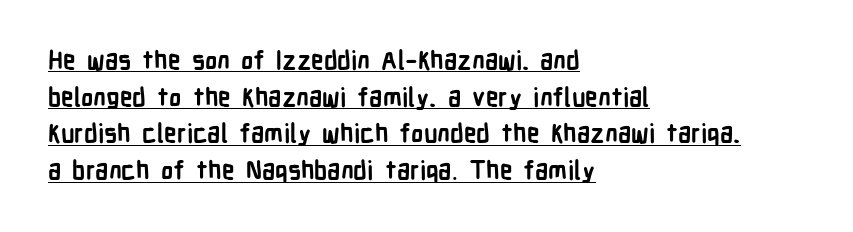
{"italic": "no", "bold": "yes", "underline": "yes", "align": "left", "line_spacing": "normal", "line_spacing_ratio": 1.47, "letter_spacing": "normal", "letter_spacing_em": 0.0, "glyph_px": 25}
